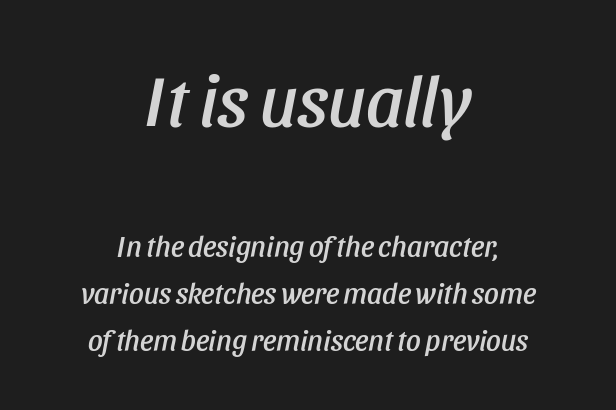
The image shows 72 px condensed type, italic (leaning right); set centered, normal line spacing (1.63x), normal letter spacing, not underlined; the first (top) block is 2.48x larger; low stroke contrast and a large x-height.
